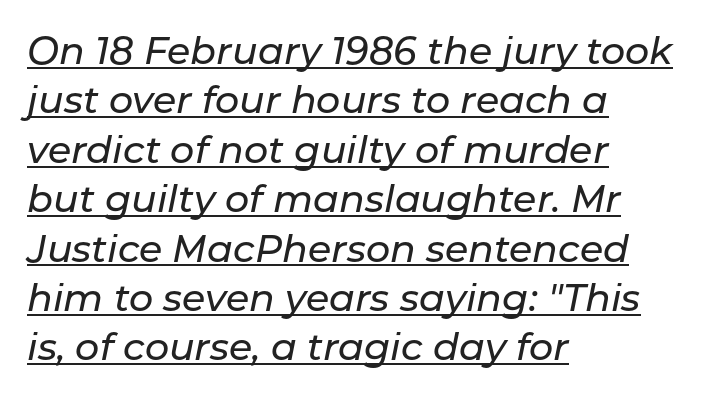
{"italic": "yes", "lean": "right", "slant_degrees": 11, "width": "normal", "stroke_contrast": "low", "x_height": "medium", "monospaced": "no", "underline": "yes", "align": "left", "line_spacing": "normal", "line_spacing_ratio": 1.3, "letter_spacing": "normal", "letter_spacing_em": 0.0, "glyph_px": 38}
